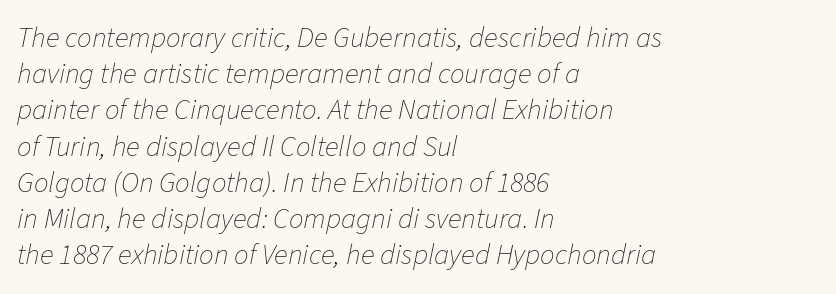
Q: Is the text bold? A: No.
Q: Is the text italic (slanted)? A: Yes, it leans right by about 11 degrees.
Q: Is the text underlined? A: No.
Q: How is the paragraph aligned? A: Left-aligned.
Q: Is the spacing between letters normal or unusually wide? A: Normal.
Q: Is the spacing between lines tight, normal or loose? A: Normal.
Q: Width (condensed, normal, or wide)? A: Normal.
Q: Stroke contrast? A: Low.
Q: x-height? A: Medium.
Q: Monospaced? A: No.
